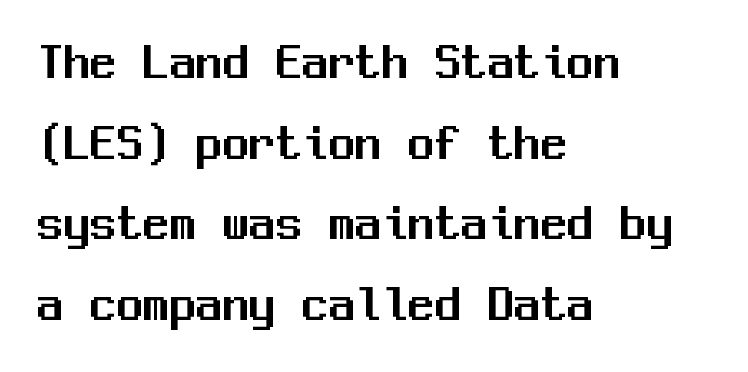
The image shows 53 px sans-serif type, upright, monospaced; set left-aligned, normal line spacing (1.52x), normal letter spacing, not underlined; medium stroke contrast and a medium x-height.
